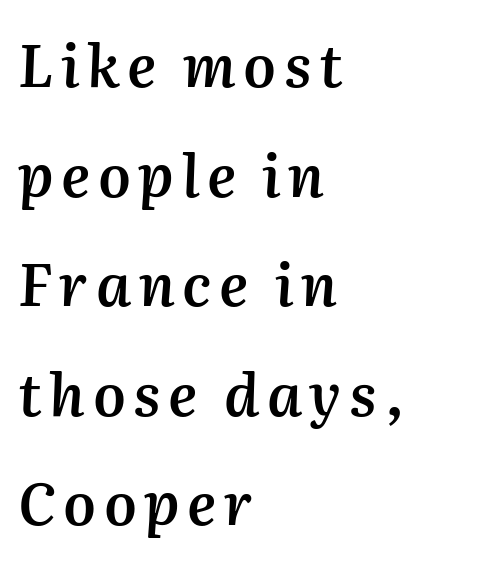
The image shows 58 px semibold type, italic (leaning right); set left-aligned, line spacing 1.89x, not underlined; medium stroke contrast and a medium x-height.
